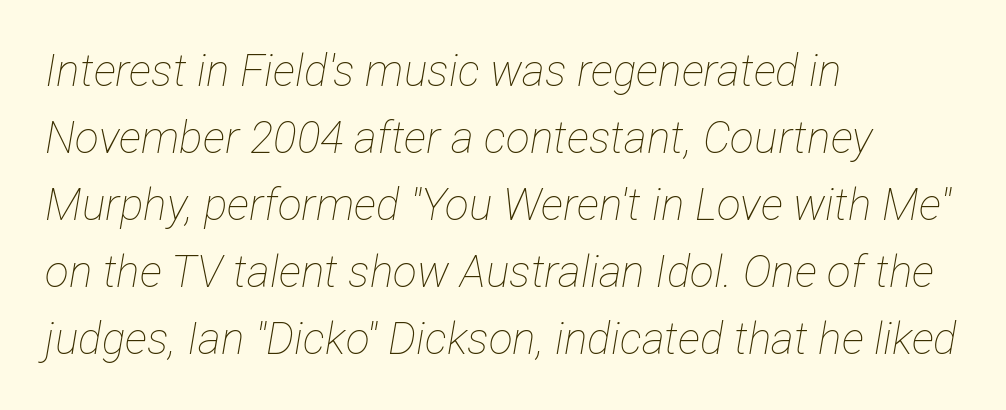
The image shows 44 px thin, condensed type, italic (leaning right); set left-aligned, normal line spacing (1.52x), normal letter spacing, not underlined; low stroke contrast and a medium x-height.
